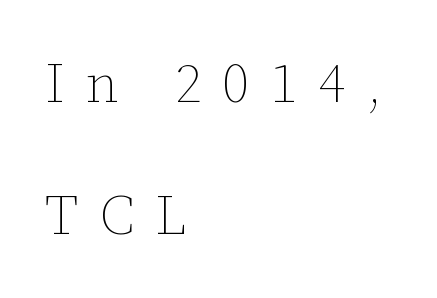
The image shows 55 px thin type, upright; set left-aligned, loose line spacing (2.4x), unusually wide letter spacing (+0.38 em), not underlined; low stroke contrast and a medium x-height.
